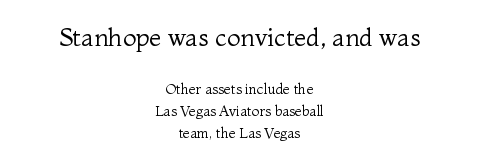
{"italic": "no", "bold": "no", "underline": "no", "align": "center", "line_spacing": "normal", "line_spacing_ratio": 1.57, "letter_spacing": "normal", "letter_spacing_em": 0.0, "larger_block": "first", "size_ratio": 1.79, "glyph_px": 25}
